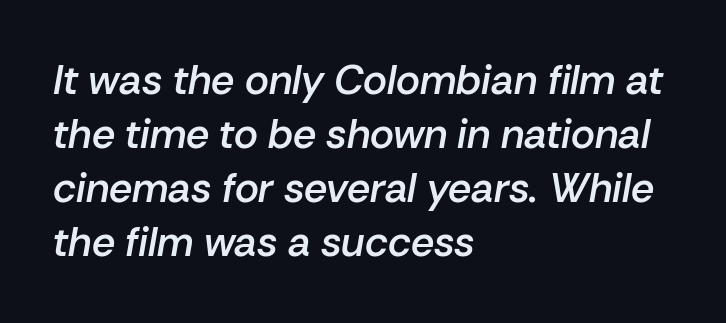
The font's italic variant was chosen for this text. Does the leading feel generous? No, just average. A student would call this left alignment; a typographer would say flush left, rag right. Honestly, the letter spacing is just normal — you wouldn't notice it.
